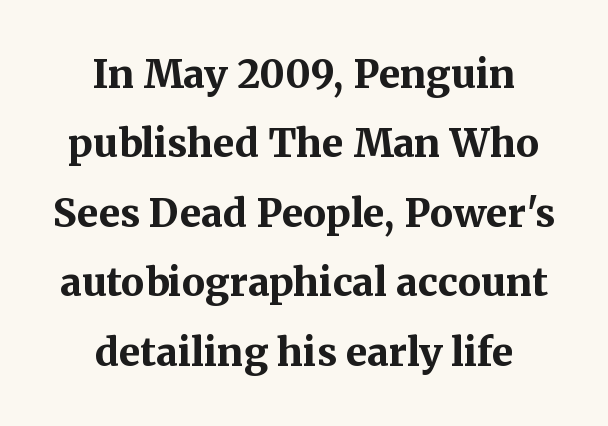
{"serif": "yes", "italic": "no", "bold": "yes", "weight": "bold", "width": "normal", "stroke_contrast": "medium", "x_height": "medium", "monospaced": "no", "underline": "no", "align": "center", "line_spacing_ratio": 1.78, "letter_spacing": "normal", "letter_spacing_em": 0.0, "glyph_px": 39}
